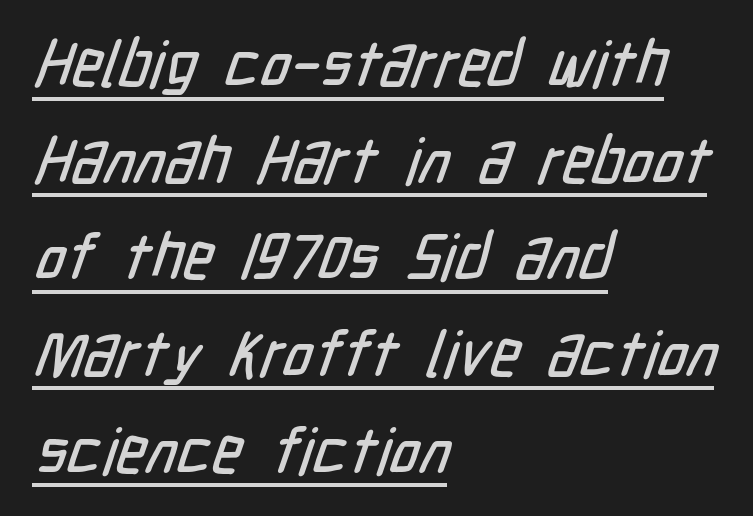
Q: Is the typeface a serif or a sans-serif typeface? A: Sans-serif.
Q: Is the text underlined? A: Yes.
Q: How is the paragraph aligned? A: Left-aligned.
Q: Is the spacing between letters normal or unusually wide? A: Normal.
Q: Is the spacing between lines tight, normal or loose? A: Normal.
Q: Width (condensed, normal, or wide)? A: Condensed.
Q: Stroke contrast? A: Low.
Q: x-height? A: Medium.
Q: Monospaced? A: No.
